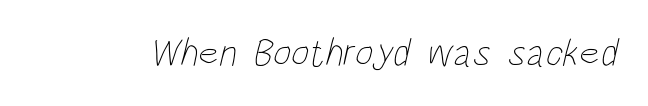
Summary of weight: not heavy and not bold. What stands out about the letter spacing? Nothing — it is the standard amount. Spacing verdict: proportional, widths tailored to each character. Descenders are the only things crossing below the line.
